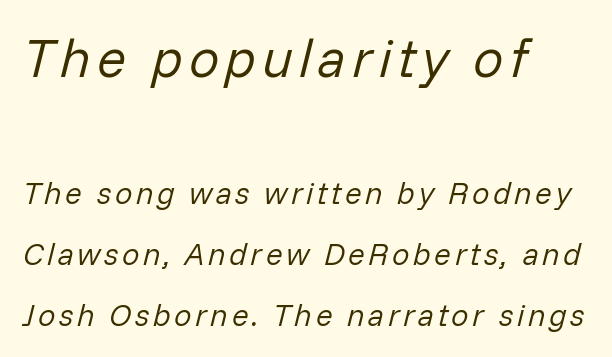
{"italic": "yes", "lean": "right", "slant_degrees": 14, "bold": "no", "weight": "regular", "width": "normal", "stroke_contrast": "low", "x_height": "medium", "monospaced": "no", "underline": "no", "align": "left", "line_spacing": "loose", "line_spacing_ratio": 1.97, "larger_block": "first", "size_ratio": 1.74, "glyph_px": 54}
